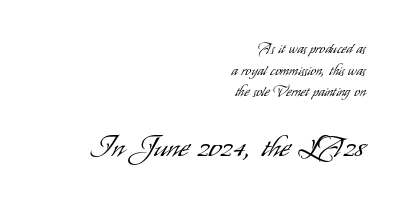
Q: Is the text bold? A: No.
Q: Is the text italic (slanted)? A: Yes.
Q: Is the typeface a serif or a sans-serif typeface? A: Sans-serif.
Q: Is the text underlined? A: No.
Q: How is the paragraph aligned? A: Right-aligned.
Q: Is the spacing between letters normal or unusually wide? A: Normal.
Q: Is the spacing between lines tight, normal or loose? A: Normal.
Q: Which block of text is set in a larger size, the first (top) or the second (bottom)? A: The second (bottom) one.
Q: Width (condensed, normal, or wide)? A: Condensed.
Q: Stroke contrast? A: Low.
Q: x-height? A: Small.
Q: Monospaced? A: No.
